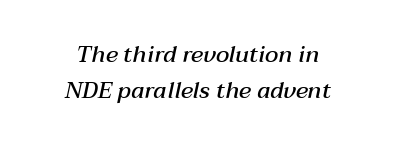
{"italic": "yes", "lean": "right", "slant_degrees": 12, "bold": "semi", "underline": "no", "align": "center", "line_spacing": "normal", "line_spacing_ratio": 1.57, "letter_spacing": "normal", "letter_spacing_em": 0.0, "glyph_px": 23}
